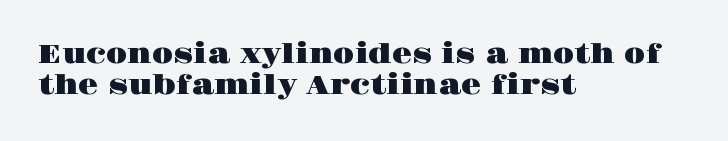
{"italic": "no", "underline": "no", "align": "left", "line_spacing_ratio": 1.18, "letter_spacing": "normal", "letter_spacing_em": 0.0, "glyph_px": 26}
